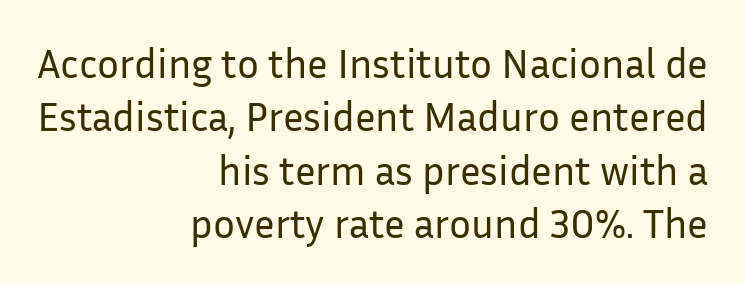
{"serif": "no", "italic": "no", "bold": "no", "weight": "regular", "width": "normal", "stroke_contrast": "low", "x_height": "medium", "monospaced": "no", "underline": "no", "align": "right", "line_spacing": "normal", "line_spacing_ratio": 1.3, "letter_spacing": "normal", "letter_spacing_em": 0.0, "glyph_px": 41}
